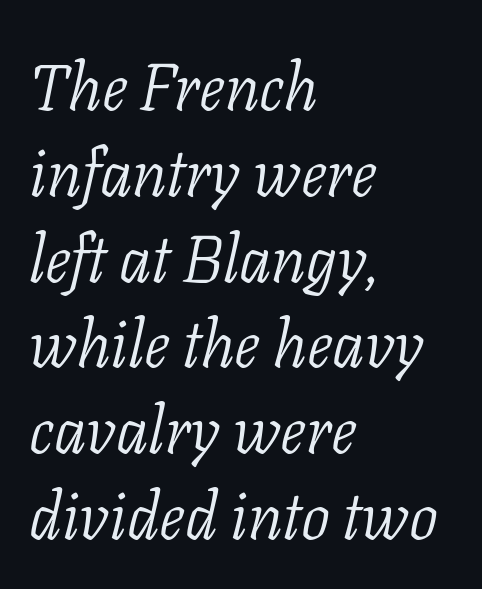
{"serif": "yes", "italic": "yes", "lean": "right", "slant_degrees": 11, "bold": "no", "weight": "light", "width": "normal", "stroke_contrast": "low", "x_height": "medium", "monospaced": "no", "underline": "no", "align": "left", "line_spacing": "normal", "line_spacing_ratio": 1.32, "letter_spacing": "normal", "letter_spacing_em": 0.0, "glyph_px": 65}
